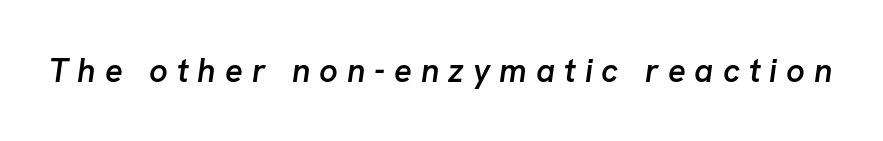
{"italic": "yes", "lean": "right", "slant_degrees": 8, "bold": "semi", "weight": "semibold", "width": "normal", "stroke_contrast": "low", "x_height": "medium", "monospaced": "no", "underline": "no", "letter_spacing": "wide", "letter_spacing_em": 0.27, "glyph_px": 33}
